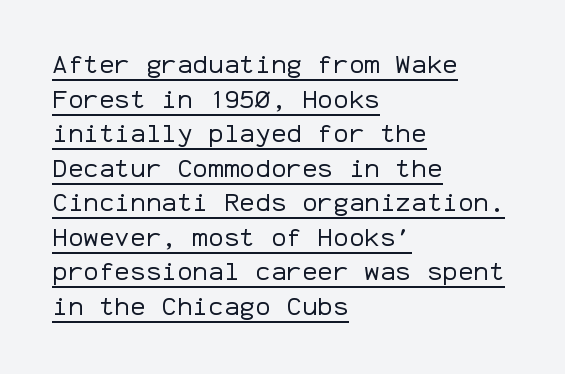
{"italic": "no", "bold": "no", "underline": "yes", "align": "left", "line_spacing": "normal", "line_spacing_ratio": 1.33, "letter_spacing": "normal", "letter_spacing_em": 0.0, "glyph_px": 26}
